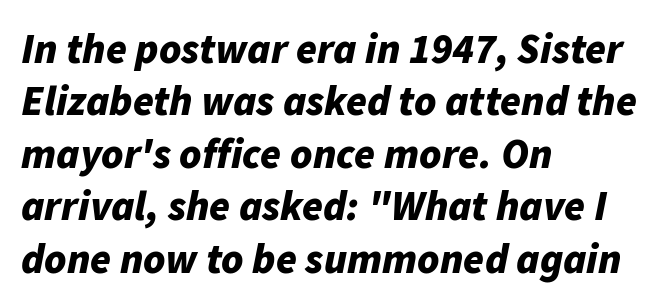
{"italic": "yes", "lean": "right", "slant_degrees": 11, "bold": "yes", "weight": "bold", "width": "normal", "stroke_contrast": "low", "x_height": "medium", "monospaced": "no", "underline": "no", "align": "left", "line_spacing": "normal", "line_spacing_ratio": 1.25, "letter_spacing": "normal", "letter_spacing_em": 0.0, "glyph_px": 42}
